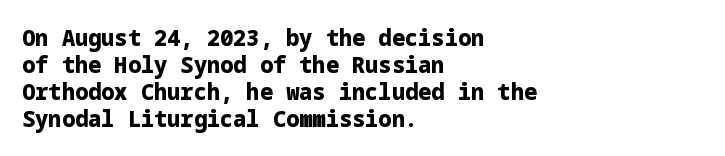
{"italic": "no", "bold": "yes", "underline": "no", "align": "left", "line_spacing_ratio": 1.22, "letter_spacing": "normal", "letter_spacing_em": 0.0, "glyph_px": 22}
